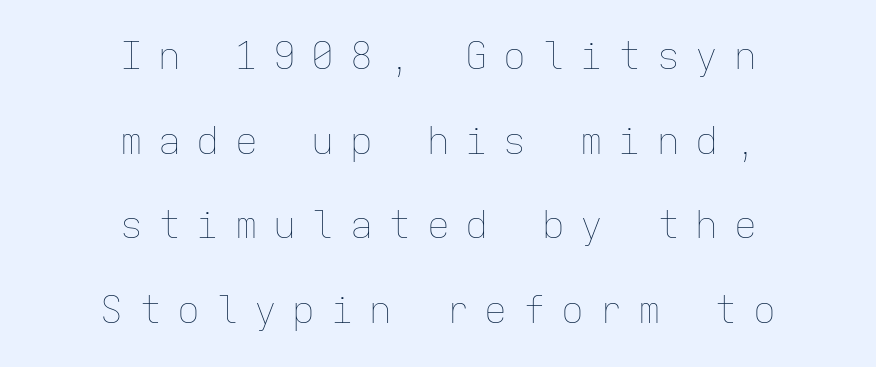
The rendering uses typewriter-style spacing with identical character cells. Every character sits straight up, as roman type does. Plain, unruled lines of type. A quiet, ordinary-to-light weight characterises the typeface.
